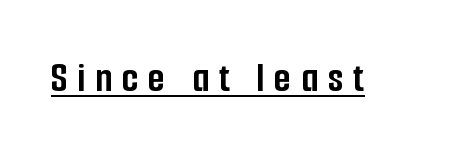
{"serif": "no", "italic": "no", "bold": "yes", "weight": "semibold", "width": "condensed", "stroke_contrast": "low", "x_height": "medium", "monospaced": "no", "underline": "yes", "letter_spacing": "wide", "letter_spacing_em": 0.22, "glyph_px": 44}
